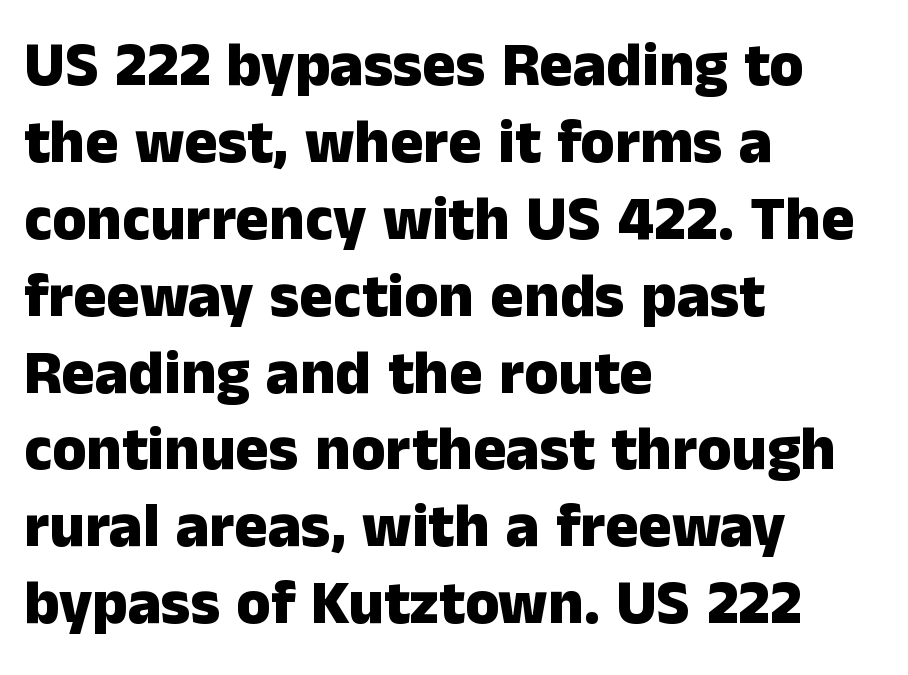
{"serif": "no", "italic": "no", "bold": "yes", "weight": "heavy", "width": "normal", "stroke_contrast": "low", "x_height": "medium", "monospaced": "no", "underline": "no", "align": "left", "line_spacing_ratio": 1.24, "letter_spacing": "normal", "letter_spacing_em": 0.0, "glyph_px": 62}
